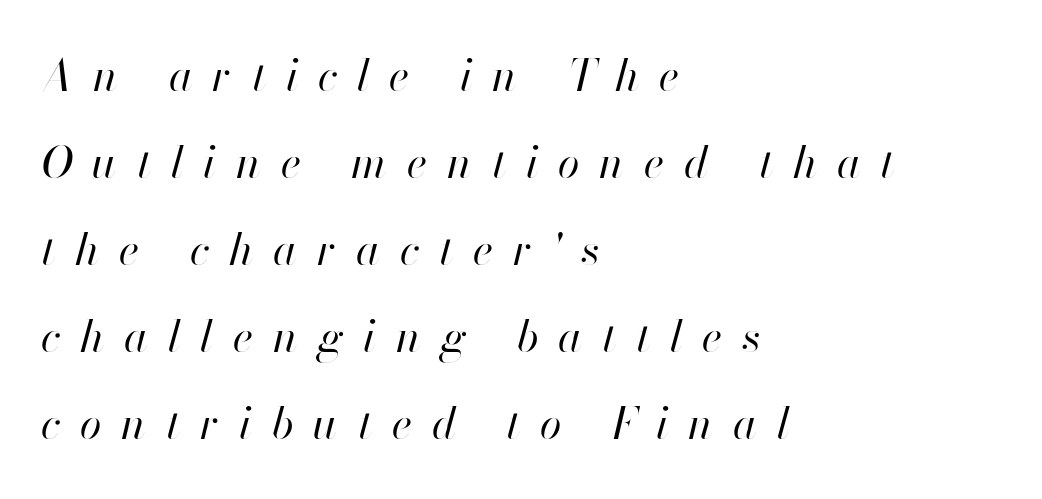
{"italic": "yes", "lean": "right", "slant_degrees": 13, "bold": "no", "weight": "regular", "width": "normal", "stroke_contrast": "high", "x_height": "small", "monospaced": "no", "underline": "no", "align": "left", "line_spacing": "loose", "line_spacing_ratio": 1.98, "letter_spacing": "wide", "letter_spacing_em": 0.45, "glyph_px": 44}
